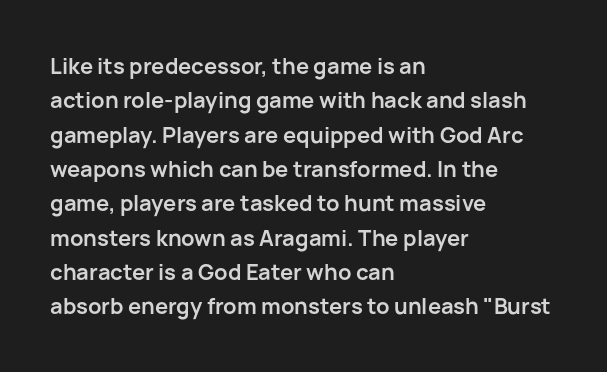
Upright lettering throughout. Just letters on the line, the space beneath them empty. The vertical gap from one line to the next is medium. Strong, thick strokes mark this as bold type. Short and long lines alike share a common starting point at left.
